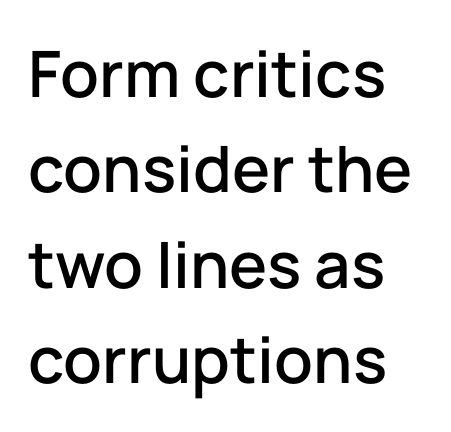
When letters stand straight like this, we call the style roman or upright. This sample has the flowing, uneven cadence of proportional lettering. Nope, no serifs anywhere on these letters. The space between consecutive lines is moderate.
